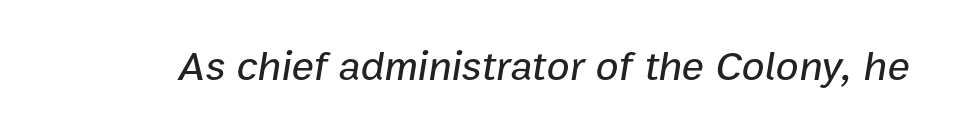
Q: Is the text italic (slanted)? A: Yes, it leans right by about 9 degrees.
Q: Is the text underlined? A: No.
Q: Is the spacing between letters normal or unusually wide? A: Normal.
Q: Width (condensed, normal, or wide)? A: Normal.
Q: Stroke contrast? A: Low.
Q: x-height? A: Medium.
Q: Monospaced? A: No.
